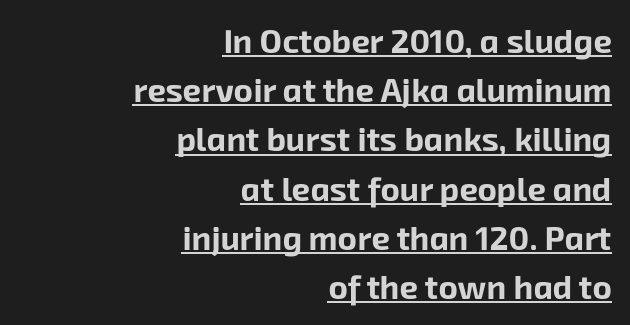
The specimen includes a rule beneath the text block's lines. The sample has been set heavy, in full bold. Horizontal bands of white between lines are of average thickness. Which margin do the lines hug? The right one — the left edge is uneven. The letters advance in unequal steps, a hallmark of proportional type.
